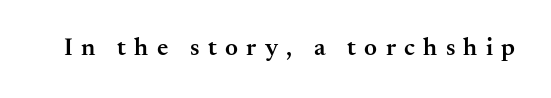
Each row of text sits above clean, open space. The lettering stays uniformly vertical, giving the passage a roman look. The glyphs have the mass of a demibold cut, below bold. Is the letter spacing exaggerated? Yes — the characters are pushed far apart.
